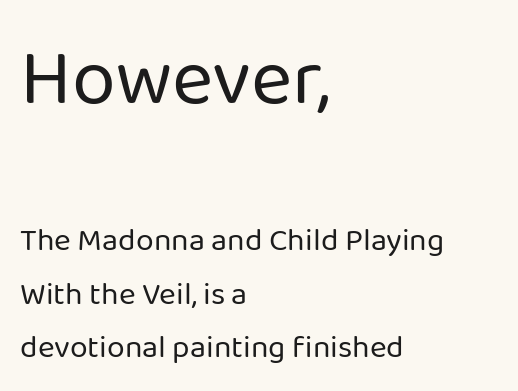
The image shows 79 px regular-weight sans-serif type, upright; set left-aligned, normal line spacing (1.68x), normal letter spacing, not underlined; the first (top) block is 2.47x larger; low stroke contrast and a medium x-height.
